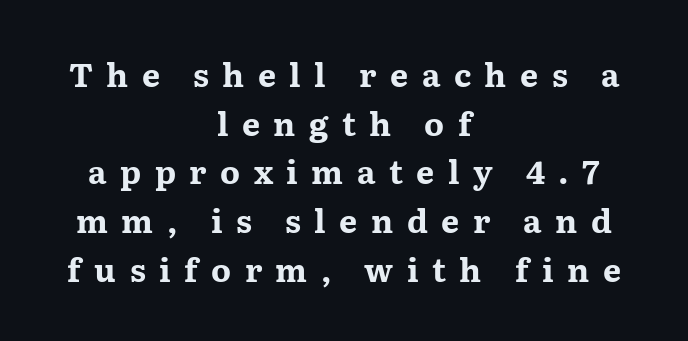
The image shows 32 px bold, wide serif type, upright; set centered, normal line spacing (1.52x), unusually wide letter spacing (+0.42 em), not underlined; medium stroke contrast and a medium x-height.
